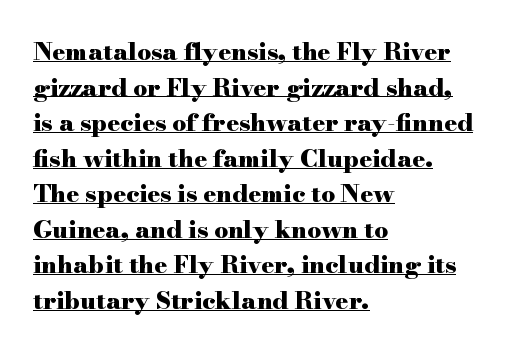
{"italic": "no", "bold": "yes", "underline": "yes", "align": "left", "line_spacing": "normal", "line_spacing_ratio": 1.48, "letter_spacing": "normal", "letter_spacing_em": 0.0, "glyph_px": 24}
